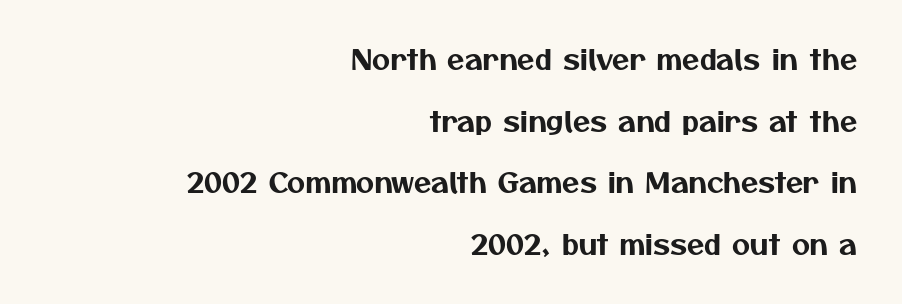
This sample trades compactness for vertical openness between lines. How are the letters spaced? Ordinarily, with no added tracking. Alignment: flush right. Is this a fixed-width face? No — the glyphs have proportional, varying widths. A clean baseline with only descenders dipping below it.
